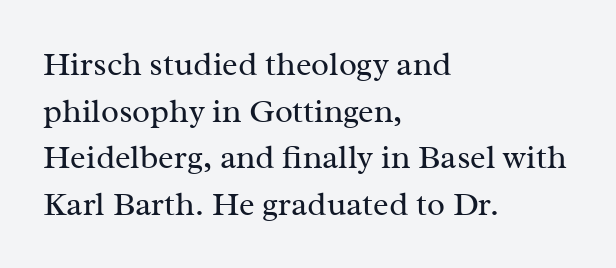
Q: Is the text bold? A: No.
Q: Is the text italic (slanted)? A: No, it is upright.
Q: Is the typeface a serif or a sans-serif typeface? A: Serif.
Q: Is the text underlined? A: No.
Q: How is the paragraph aligned? A: Left-aligned.
Q: Is the spacing between letters normal or unusually wide? A: Normal.
Q: Is the spacing between lines tight, normal or loose? A: Normal.
Q: Width (condensed, normal, or wide)? A: Normal.
Q: Stroke contrast? A: Medium.
Q: x-height? A: Medium.
Q: Monospaced? A: No.
